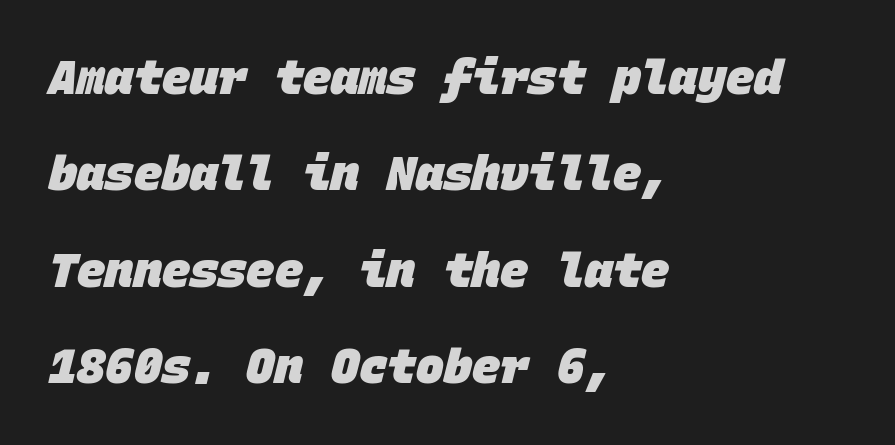
{"serif": "no", "bold": "yes", "weight": "heavy", "width": "normal", "stroke_contrast": "low", "x_height": "large", "monospaced": "yes", "underline": "no", "align": "left", "line_spacing": "loose", "line_spacing_ratio": 2.05, "letter_spacing": "normal", "letter_spacing_em": 0.0, "glyph_px": 47}
